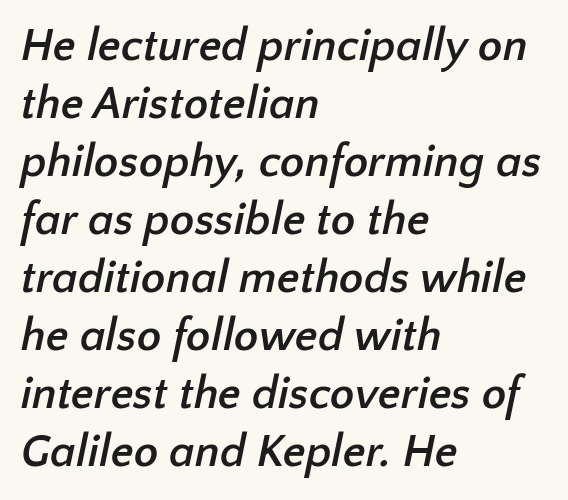
{"serif": "no", "bold": "yes", "weight": "semibold", "width": "normal", "stroke_contrast": "low", "x_height": "medium", "monospaced": "no", "underline": "no", "align": "left", "line_spacing": "normal", "line_spacing_ratio": 1.29, "letter_spacing": "normal", "letter_spacing_em": 0.0, "glyph_px": 45}
